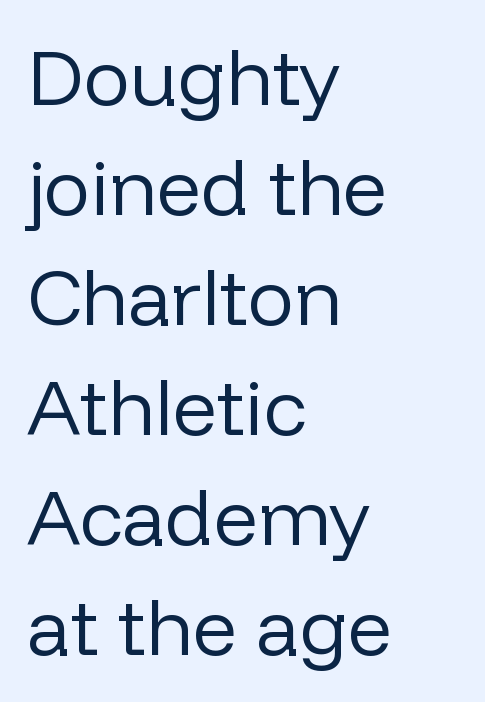
The image shows 78 px regular-weight sans-serif type, upright; set left-aligned, normal line spacing (1.41x), normal letter spacing, not underlined; low stroke contrast and a medium x-height.
